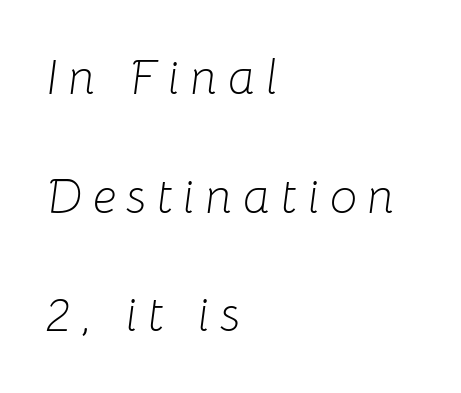
The string is rendered with underlining switched off. How are the letters spaced? Widely, with obvious added tracking. Think of a printed novel: that variable character pitch is what you see here. If you measured baseline to baseline, you'd find a long distance. Line starts are locked; line ends wander.
